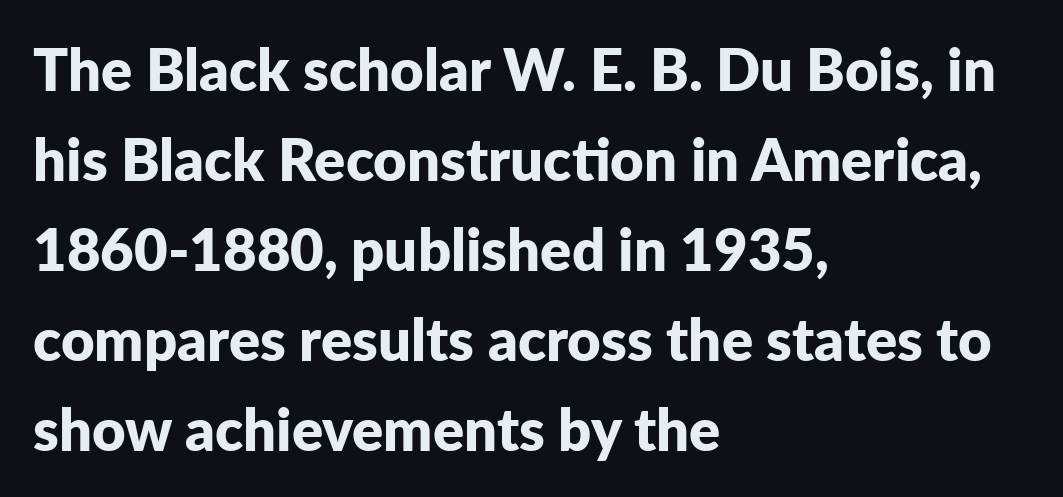
Q: Is the text bold? A: Yes.
Q: Is the text italic (slanted)? A: No, it is upright.
Q: Is the typeface a serif or a sans-serif typeface? A: Sans-serif.
Q: Is the text underlined? A: No.
Q: How is the paragraph aligned? A: Left-aligned.
Q: Is the spacing between letters normal or unusually wide? A: Normal.
Q: Is the spacing between lines tight, normal or loose? A: Normal.
Q: Width (condensed, normal, or wide)? A: Normal.
Q: Stroke contrast? A: Low.
Q: x-height? A: Medium.
Q: Monospaced? A: No.
